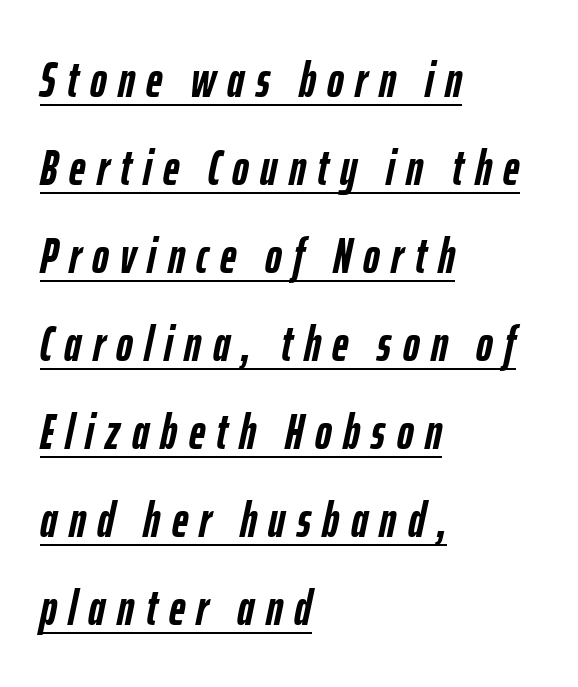
Is the type bold? Yes — the strokes are clearly thick and heavy. The letterforms stand isolated, each surrounded by extra space. You can see a thin bar hugging the bottom of the glyphs. Looking at the ascenders, they clearly lean. Is this a fixed-width face? No — the glyphs have proportional, varying widths. The setting favours the left margin, as ordinary paragraphs usually do.
